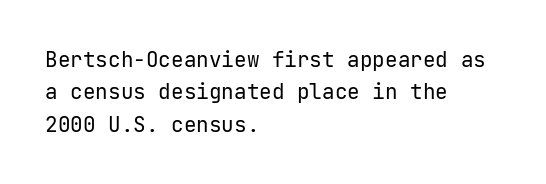
Q: Is the text bold? A: No.
Q: Is the text italic (slanted)? A: No, it is upright.
Q: Is the text underlined? A: No.
Q: How is the paragraph aligned? A: Left-aligned.
Q: Is the spacing between letters normal or unusually wide? A: Normal.
Q: Is the spacing between lines tight, normal or loose? A: Normal.
